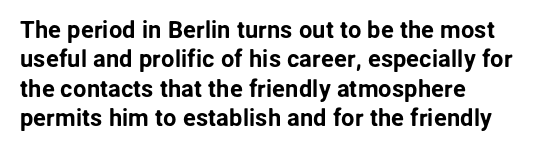
{"italic": "no", "underline": "no", "align": "left", "line_spacing_ratio": 1.22, "letter_spacing": "normal", "letter_spacing_em": 0.0, "glyph_px": 24}
